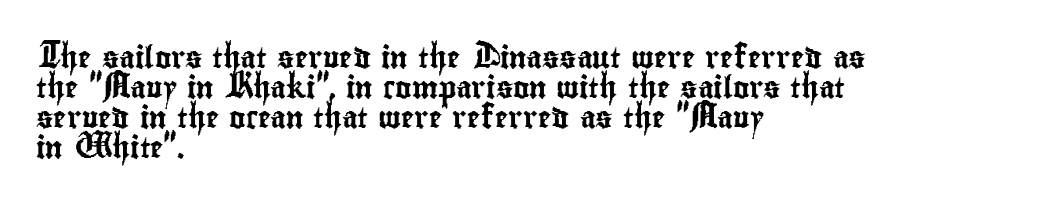
Decoration check: the copy has no underline. A roman cut, with each character standing at attention. The line-height multiplier appears to be the usual default. In CSS terms this would be text-align: left. Words appear dense and cohesive because spacing is normal.
